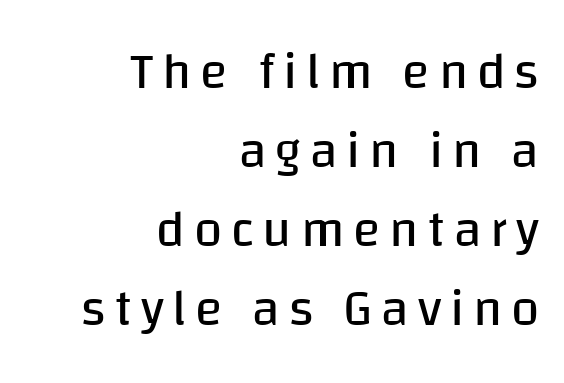
The image shows 51 px regular-weight sans-serif type, upright; set right-aligned, normal line spacing (1.55x), not underlined; low stroke contrast and a large x-height.
